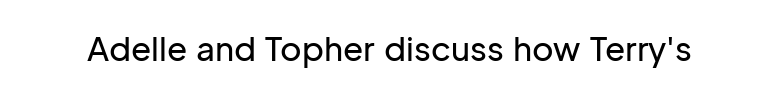
{"serif": "no", "italic": "no", "width": "normal", "stroke_contrast": "low", "x_height": "medium", "monospaced": "no", "underline": "no", "letter_spacing": "normal", "letter_spacing_em": 0.0, "glyph_px": 33}
